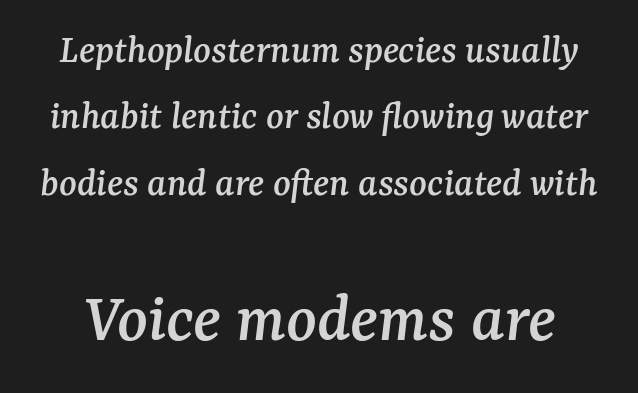
{"serif": "yes", "italic": "yes", "lean": "right", "slant_degrees": 7, "width": "normal", "stroke_contrast": "medium", "x_height": "medium", "monospaced": "no", "underline": "no", "line_spacing": "normal", "line_spacing_ratio": 1.62, "letter_spacing": "normal", "letter_spacing_em": 0.0, "larger_block": "second", "size_ratio": 1.73, "glyph_px": 71}
